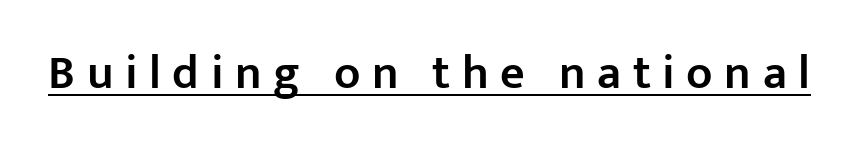
{"serif": "no", "italic": "no", "bold": "semi", "weight": "semibold", "width": "normal", "stroke_contrast": "low", "x_height": "medium", "monospaced": "no", "underline": "yes", "letter_spacing": "wide", "letter_spacing_em": 0.24, "glyph_px": 48}
